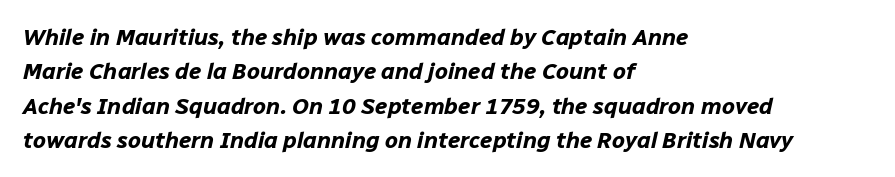
Q: Is the text bold? A: Yes.
Q: Is the text italic (slanted)? A: Yes, it leans right by about 12 degrees.
Q: Is the text underlined? A: No.
Q: How is the paragraph aligned? A: Left-aligned.
Q: Is the spacing between letters normal or unusually wide? A: Normal.
Q: Is the spacing between lines tight, normal or loose? A: Normal.
